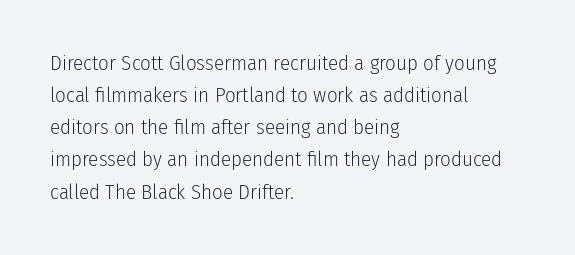
The image shows 21 px text type, upright; set left-aligned, normal line spacing (1.53x), normal letter spacing, not underlined.
